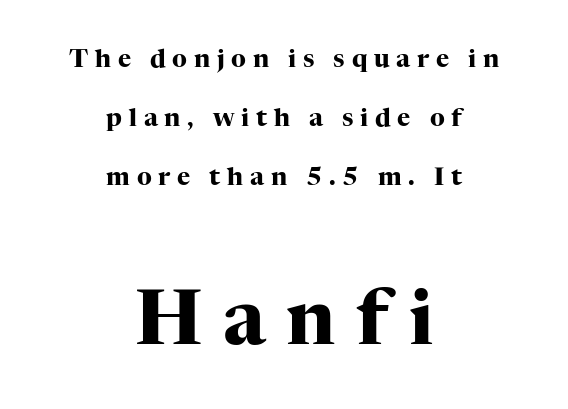
How heavy is the stroke? Heavy — this is a bold. The passage shown is typed in a proportional face where columns would drift. The passage shown is typeset with a serif family. Words float on clear page, feet unadorned. Tracking here is generous; glyphs stand well apart from one another.
